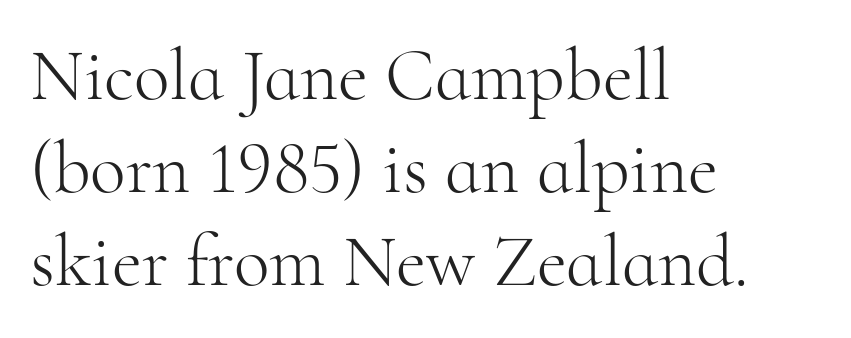
Q: Is the text bold? A: No.
Q: Is the text italic (slanted)? A: No, it is upright.
Q: Is the typeface a serif or a sans-serif typeface? A: Serif.
Q: Is the text underlined? A: No.
Q: How is the paragraph aligned? A: Left-aligned.
Q: Is the spacing between letters normal or unusually wide? A: Normal.
Q: Is the spacing between lines tight, normal or loose? A: Normal.
Q: Width (condensed, normal, or wide)? A: Normal.
Q: Stroke contrast? A: High.
Q: x-height? A: Small.
Q: Monospaced? A: No.
